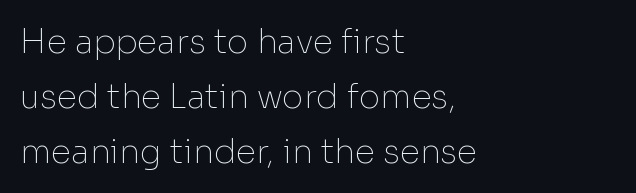
These lines keep a tight, regular rhythm from letter to letter. Regarding serifs, this sample does without them. Is the block centered? No — it sits flush against the left margin. Stems and bowls with no extra thickness — not bold. Looks like regular typesetting: each glyph gets only the width it needs. In terms of leading, this rendering sits right in the middle.
